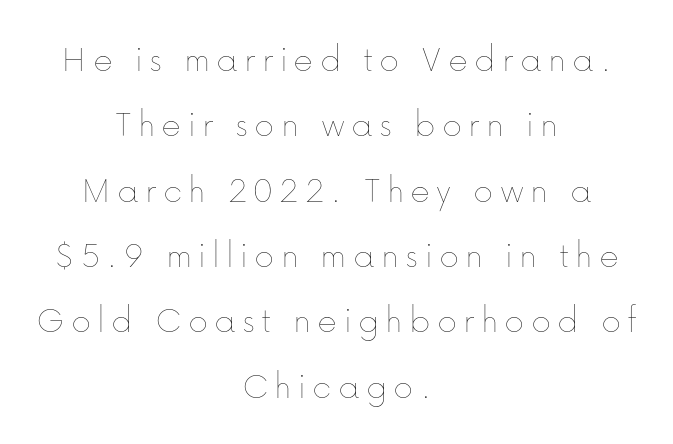
Beneath every word, the page is bare. Think of a printed novel: that variable character pitch is what you see here. The rag falls on both sides of this text block equally. The weight tops out at a normal text grade.
